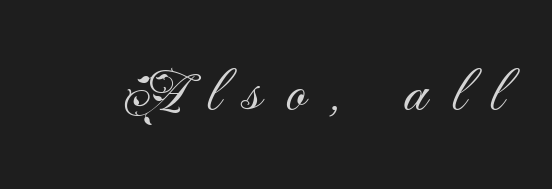
Honestly, there is no underline to notice here at all. Is the stroke heavy? The answer is a plain regular-or-lighter. Observe the wide spacing: letters keep a clear distance from each other. Note the varied advance widths — an 'i' is clearly narrower than an 'm'.
